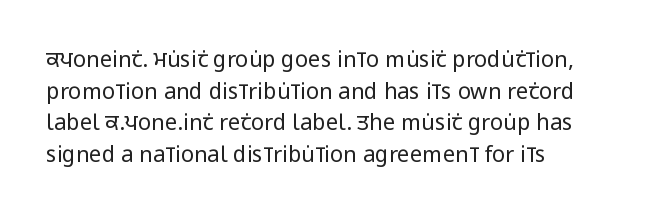
Q: Is the text bold? A: No.
Q: Is the text italic (slanted)? A: No, it is upright.
Q: Is the text underlined? A: No.
Q: How is the paragraph aligned? A: Left-aligned.
Q: Is the spacing between letters normal or unusually wide? A: Normal.
Q: Is the spacing between lines tight, normal or loose? A: Normal.
